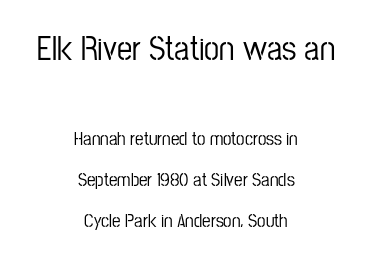
The image shows 34 px condensed sans-serif type, upright; set centered, loose line spacing (2.15x), normal letter spacing, not underlined; the first (top) block is 1.79x larger; low stroke contrast and a medium x-height.
